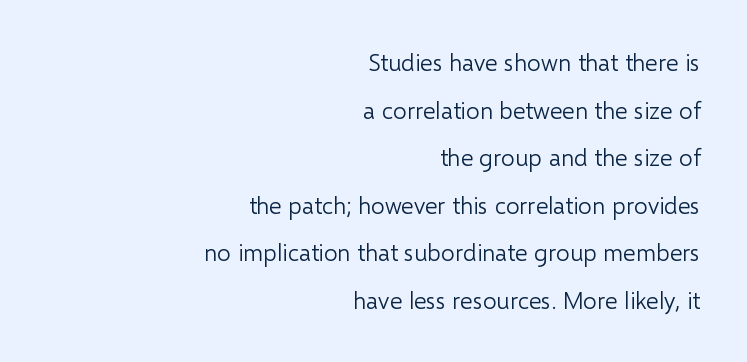
Rule under the text: the space is simply empty. The letterforms sit at book weight or below. No italicization has been applied; the sample stays upright. The setting favours the right margin, as signatures and pull-quotes sometimes do. This block would shrink considerably if given ordinary leading; it's expanded now.
